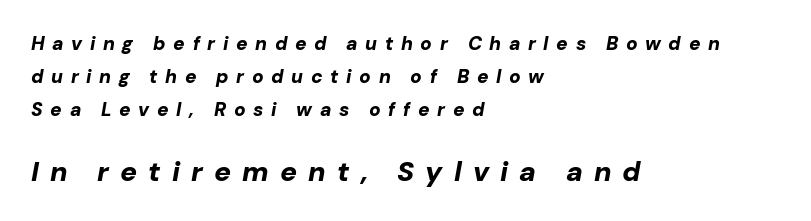
The image shows 28 px bold type, italic (leaning right); set left-aligned, line spacing 1.74x, unusually wide letter spacing (+0.4 em), not underlined; the second (bottom) block is 1.47x larger; low stroke contrast and a medium x-height.
